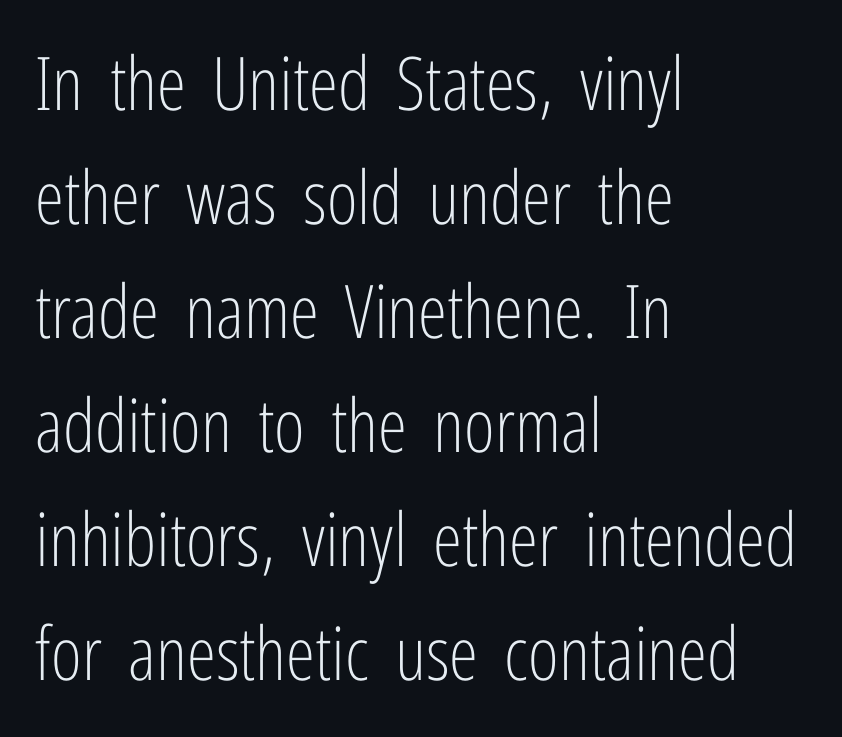
{"serif": "no", "italic": "no", "bold": "no", "weight": "light", "width": "condensed", "stroke_contrast": "low", "x_height": "medium", "monospaced": "no", "underline": "no", "align": "left", "line_spacing": "normal", "line_spacing_ratio": 1.54, "letter_spacing": "normal", "letter_spacing_em": 0.0, "glyph_px": 74}
